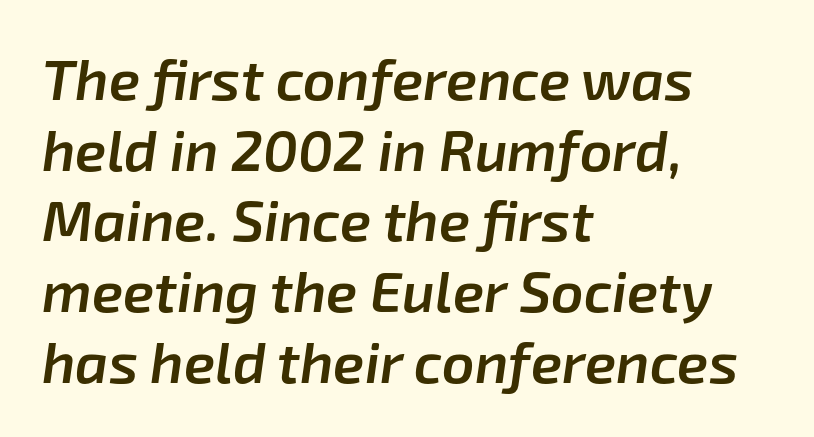
Q: Is the text bold? A: Semi-bold.
Q: Is the text italic (slanted)? A: Yes, it leans right by about 8 degrees.
Q: Is the text underlined? A: No.
Q: How is the paragraph aligned? A: Left-aligned.
Q: Is the spacing between letters normal or unusually wide? A: Normal.
Q: Width (condensed, normal, or wide)? A: Normal.
Q: Stroke contrast? A: Low.
Q: x-height? A: Medium.
Q: Monospaced? A: No.
